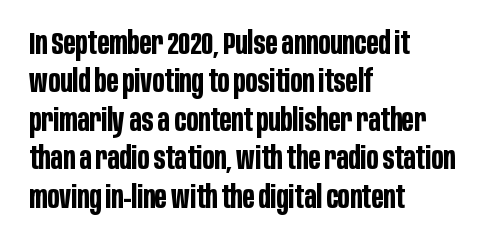
Q: Is the text bold? A: Yes.
Q: Is the text italic (slanted)? A: No, it is upright.
Q: Is the typeface a serif or a sans-serif typeface? A: Sans-serif.
Q: Is the text underlined? A: No.
Q: How is the paragraph aligned? A: Left-aligned.
Q: Is the spacing between letters normal or unusually wide? A: Normal.
Q: Width (condensed, normal, or wide)? A: Condensed.
Q: Stroke contrast? A: Low.
Q: x-height? A: Large.
Q: Monospaced? A: No.
